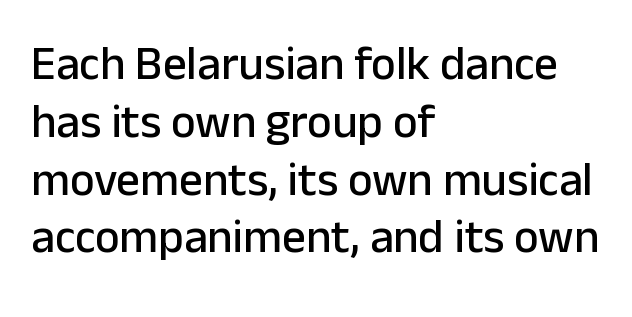
Q: Is the text italic (slanted)? A: No, it is upright.
Q: Is the typeface a serif or a sans-serif typeface? A: Sans-serif.
Q: Is the text underlined? A: No.
Q: How is the paragraph aligned? A: Left-aligned.
Q: Is the spacing between letters normal or unusually wide? A: Normal.
Q: Width (condensed, normal, or wide)? A: Normal.
Q: Stroke contrast? A: Low.
Q: x-height? A: Medium.
Q: Monospaced? A: No.
